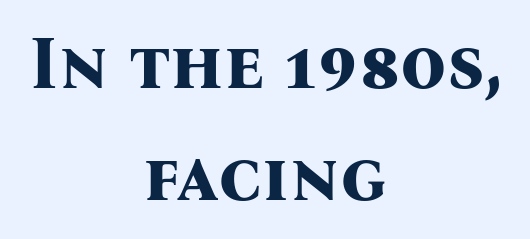
The lettering holds an erect, upright posture throughout. Classification — serif. The text block is weighted toward neither margin, spreading evenly from the middle. This rendering features lettering with no underline. Letter spacing: default. Note the varied advance widths — an 'i' is clearly narrower than an 'm'.
